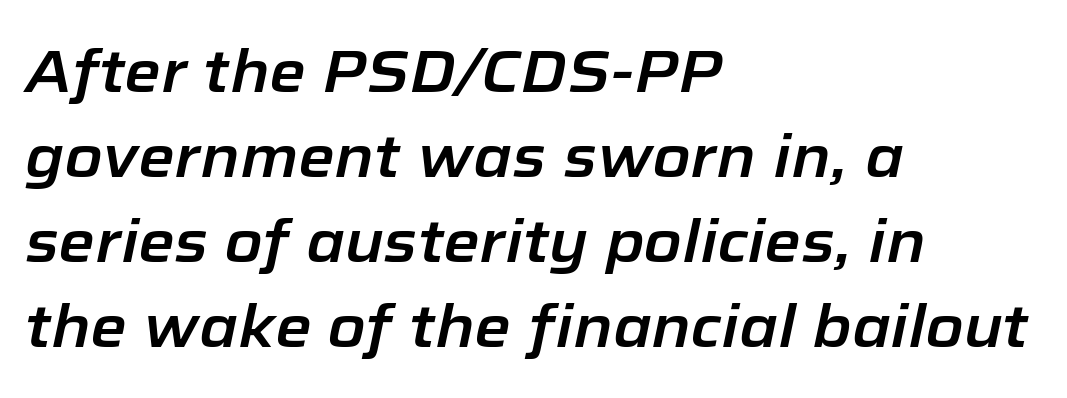
{"italic": "yes", "lean": "right", "slant_degrees": 12, "width": "normal", "stroke_contrast": "low", "x_height": "medium", "monospaced": "no", "underline": "no", "align": "left", "line_spacing": "normal", "line_spacing_ratio": 1.44, "letter_spacing": "normal", "letter_spacing_em": 0.0, "glyph_px": 59}
